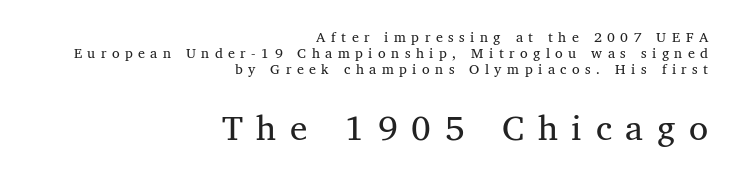
The characters display serif detailing at their extremities. The face used here appears at its bigger size in the lower chunk. You could only call the tracking loose — the letters float apart. Line ends are locked; line starts wander.
